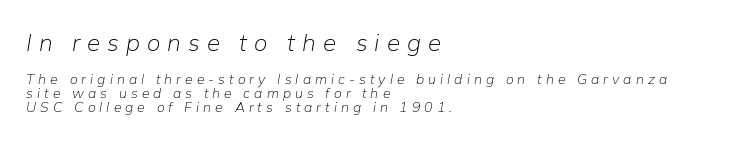
The image shows 24 px text type, italic (leaning right); set left-aligned, tight line spacing (1.0x), unusually wide letter spacing (+0.29 em), not underlined; the first (top) block is 1.71x larger.
